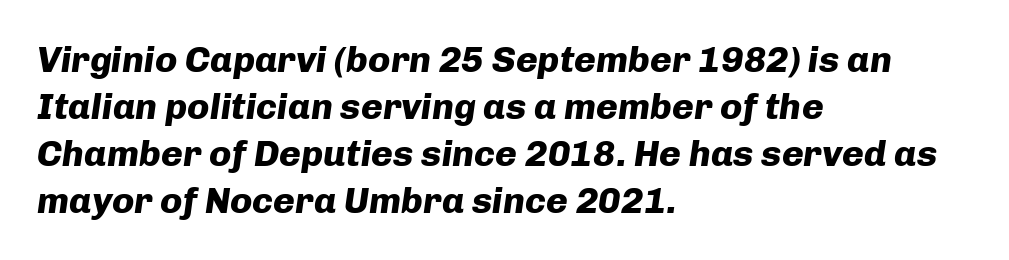
Underline: absent. Yep, that's italic — everything's leaning. Look at the tracking — it's just the regular setting, nothing added. Successive baselines arrive at the customary interval.
